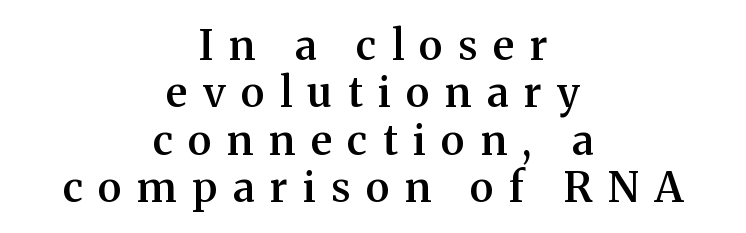
The image shows 42 px semibold serif type, upright; set centered, tight line spacing (1.13x), unusually wide letter spacing (+0.37 em), not underlined; medium stroke contrast and a medium x-height.
